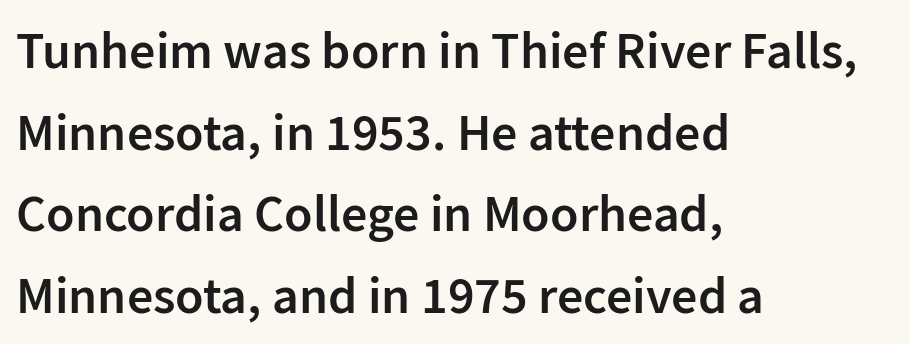
The leading is moderate, giving the passage an even texture. How are the letters spaced? Ordinarily, with no added tracking. A clean baseline with only descenders dipping below it. The passage is arranged the way most books set body copy — flush left. Varying glyph widths throughout — classic text-font behaviour.
